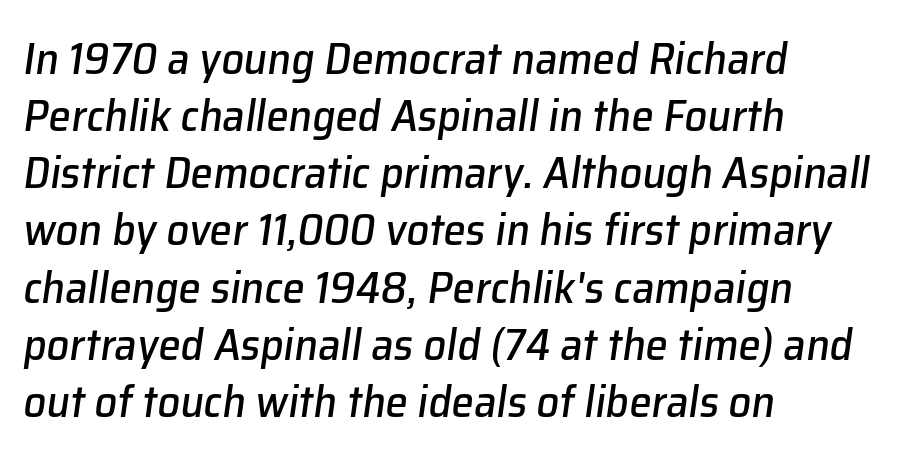
When letters slant like this, we call the style italic. The paragraph has a hard left edge and a soft right edge. Looks like regular typesetting: each glyph gets only the width it needs. Rows of type keep a routine distance in the vertical direction.
